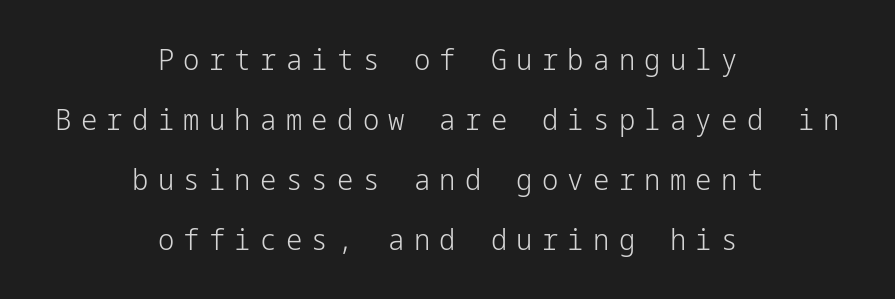
{"serif": "no", "italic": "no", "bold": "no", "weight": "light", "width": "normal", "stroke_contrast": "low", "x_height": "medium", "underline": "no", "align": "center", "line_spacing": "loose", "line_spacing_ratio": 2.07, "letter_spacing": "wide", "letter_spacing_em": 0.32, "glyph_px": 29}
